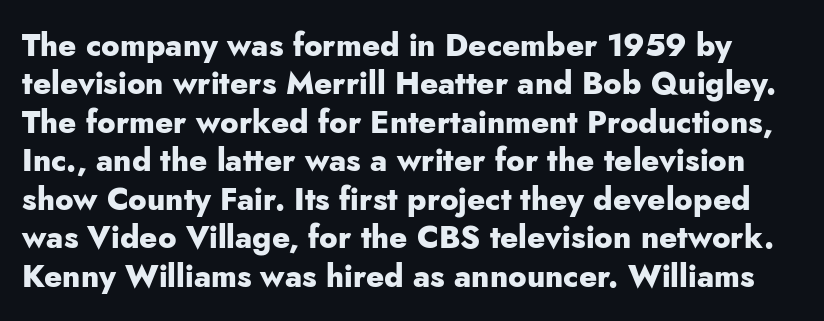
Look at the tracking — it's just the regular setting, nothing added. Beneath every word, the page is bare. Looks like regular typesetting: each glyph gets only the width it needs. This sample uses an upright cut, with every glyph sitting square on the baseline.
